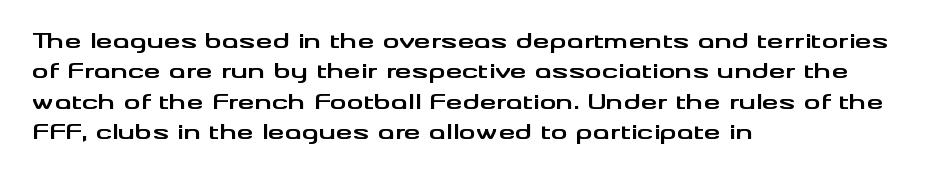
Q: Is the text bold? A: Yes.
Q: Is the text italic (slanted)? A: No, it is upright.
Q: Is the text underlined? A: No.
Q: How is the paragraph aligned? A: Left-aligned.
Q: Is the spacing between letters normal or unusually wide? A: Normal.
Q: Is the spacing between lines tight, normal or loose? A: Normal.
